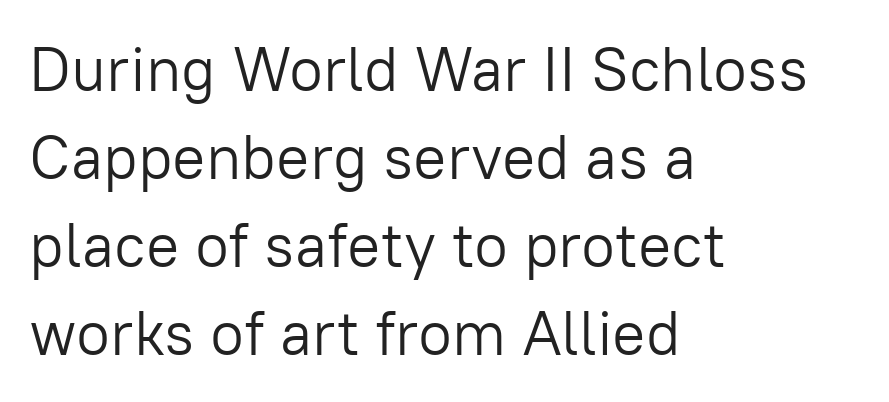
{"serif": "no", "italic": "no", "bold": "no", "weight": "light", "width": "normal", "stroke_contrast": "low", "x_height": "medium", "monospaced": "no", "underline": "no", "align": "left", "line_spacing": "normal", "line_spacing_ratio": 1.42, "letter_spacing": "normal", "letter_spacing_em": 0.0, "glyph_px": 62}
